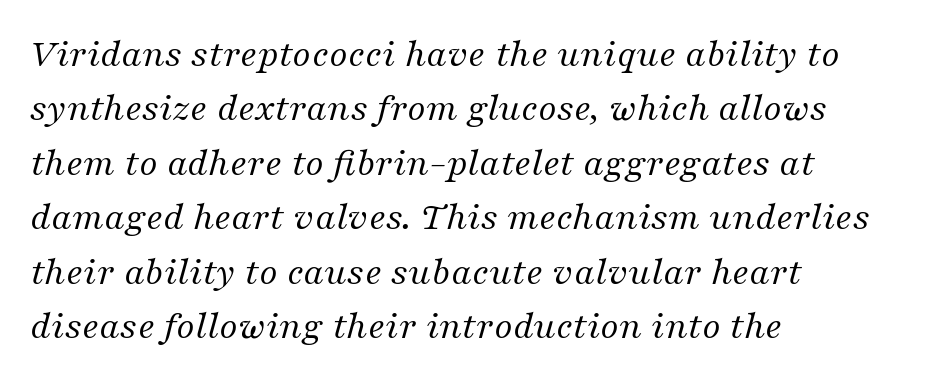
{"serif": "yes", "italic": "yes", "lean": "right", "slant_degrees": 16, "bold": "no", "weight": "regular", "width": "normal", "stroke_contrast": "medium", "x_height": "medium", "monospaced": "no", "underline": "no", "align": "left", "line_spacing": "normal", "line_spacing_ratio": 1.36, "letter_spacing": "normal", "letter_spacing_em": 0.0, "glyph_px": 40}
